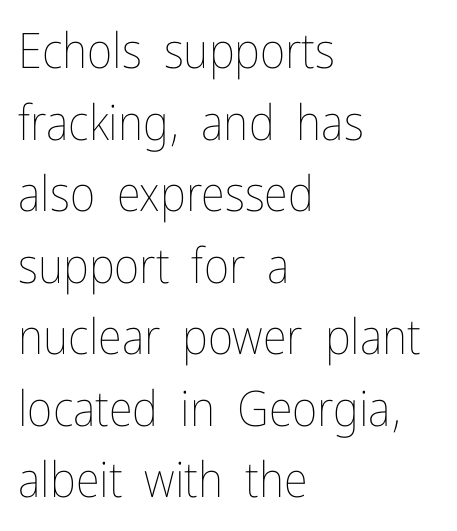
Note the varied advance widths — an 'i' is clearly narrower than an 'm'. Characters follow at the spacing the type designer built in. The lettering holds an erect, upright posture throughout. The passage shown is not underscored anywhere.
